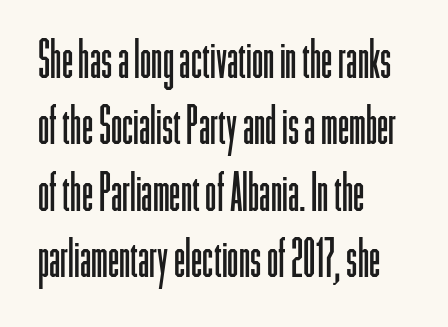
The image shows 51 px light, condensed sans-serif type, upright; set left-aligned, normal line spacing (1.3x), normal letter spacing, not underlined; low stroke contrast and a medium x-height.
